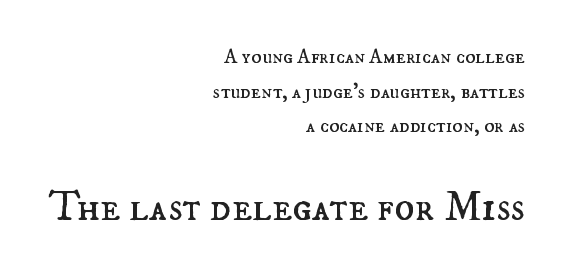
The image shows 42 px regular-weight type, upright; set right-aligned, normal line spacing (1.65x), normal letter spacing, not underlined; the second (bottom) block is 2.0x larger; medium stroke contrast and a small x-height.
